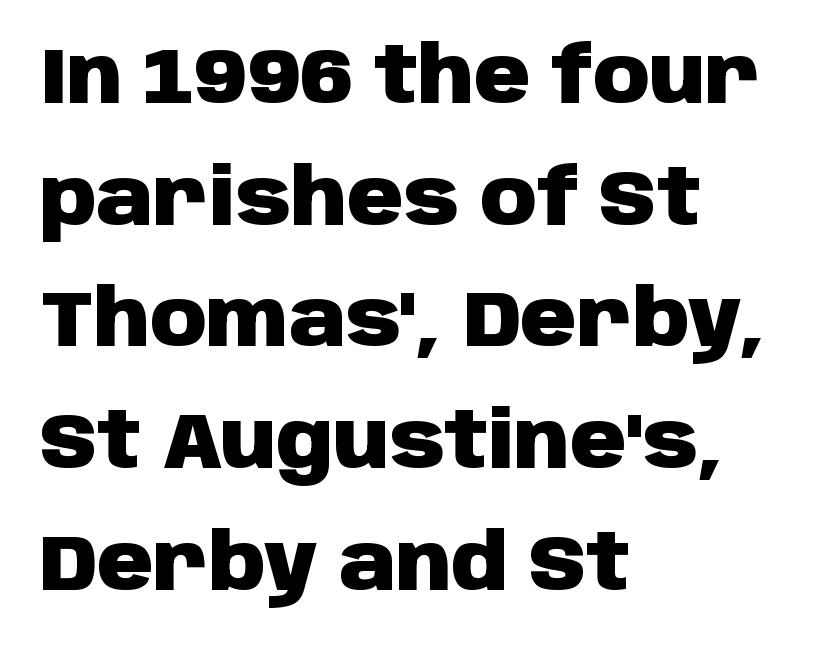
The image shows 78 px heavy sans-serif type, upright; set left-aligned, normal line spacing (1.56x), normal letter spacing, not underlined; low stroke contrast and a large x-height.
